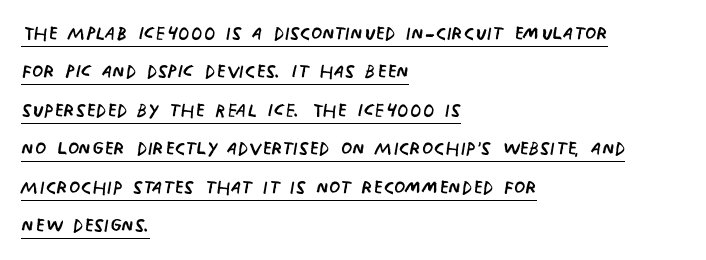
Q: Is the text bold? A: No.
Q: Is the text underlined? A: Yes.
Q: How is the paragraph aligned? A: Left-aligned.
Q: Is the spacing between letters normal or unusually wide? A: Normal.
Q: Is the spacing between lines tight, normal or loose? A: Normal.
